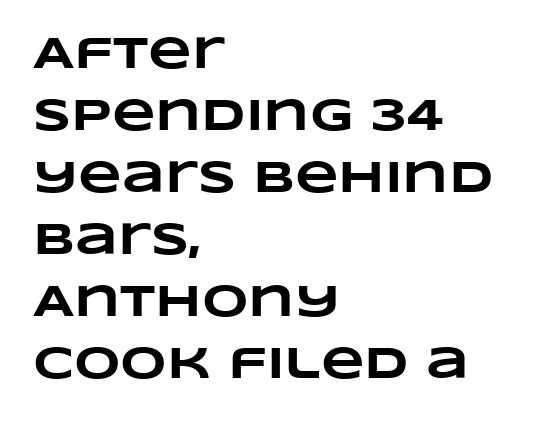
Q: Is the text bold? A: Yes.
Q: Is the text underlined? A: No.
Q: How is the paragraph aligned? A: Left-aligned.
Q: Is the spacing between letters normal or unusually wide? A: Normal.
Q: Is the spacing between lines tight, normal or loose? A: Normal.
Q: Width (condensed, normal, or wide)? A: Wide.
Q: Stroke contrast? A: Low.
Q: x-height? A: Large.
Q: Monospaced? A: No.
